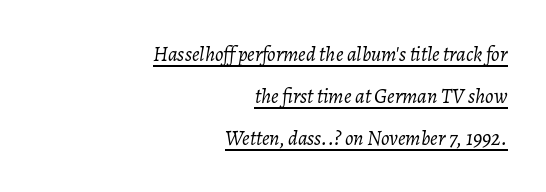
Q: Is the text bold? A: No.
Q: Is the text italic (slanted)? A: Yes, it leans right by about 7 degrees.
Q: Is the text underlined? A: Yes.
Q: How is the paragraph aligned? A: Right-aligned.
Q: Is the spacing between letters normal or unusually wide? A: Normal.
Q: Is the spacing between lines tight, normal or loose? A: Loose.
